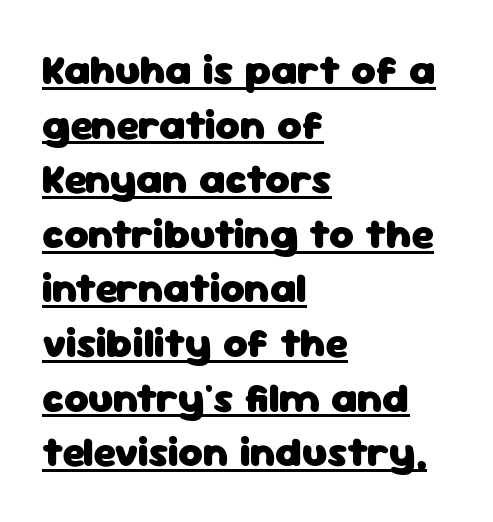
{"serif": "no", "italic": "no", "bold": "yes", "weight": "heavy", "width": "normal", "stroke_contrast": "low", "x_height": "medium", "monospaced": "no", "underline": "yes", "align": "left", "line_spacing": "normal", "line_spacing_ratio": 1.3, "letter_spacing": "normal", "letter_spacing_em": 0.0, "glyph_px": 42}
